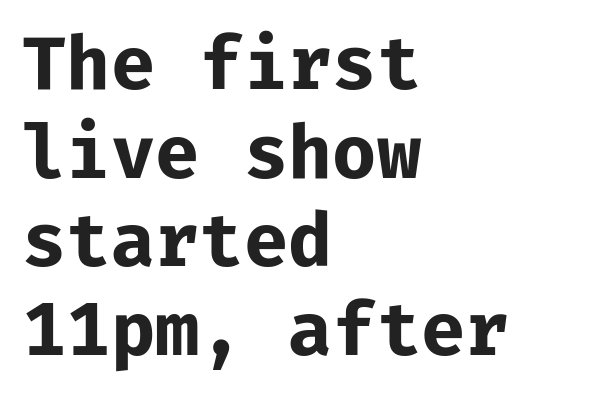
Notice how the stems are strictly vertical — no italics here. Nobody touched the tracking dial on this one. Glance below the letters and you will spot only blank space. This sample uses a sans-serif face. Looks like terminal output: every glyph gets an equal slot.
